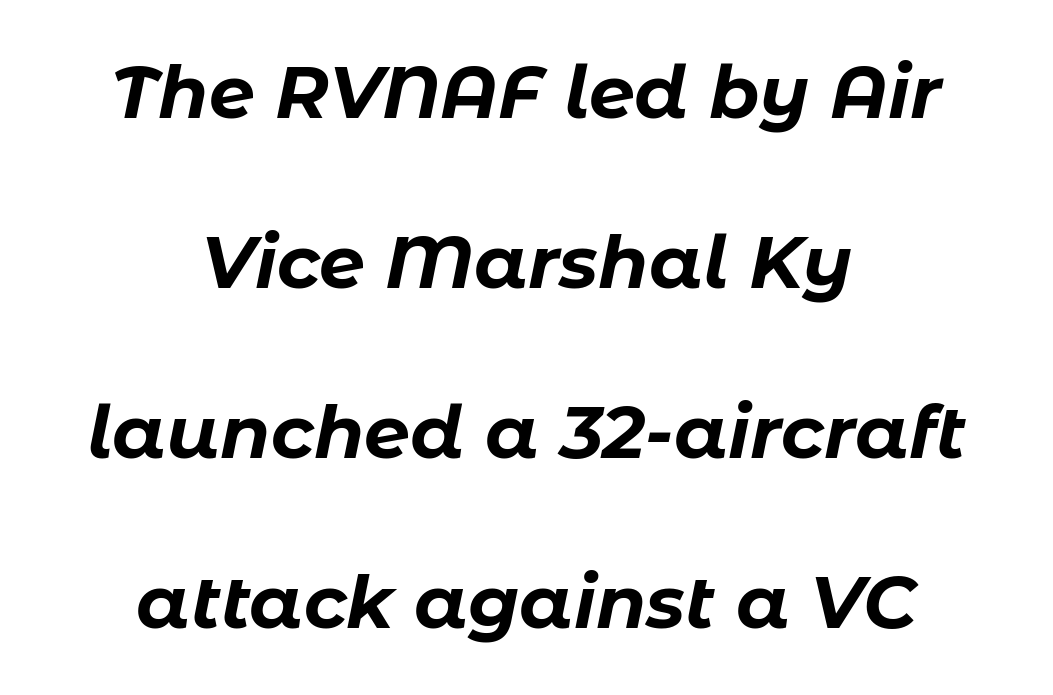
The image shows 73 px bold type, italic (leaning right); set centered, loose line spacing (2.33x), normal letter spacing, not underlined; low stroke contrast and a medium x-height.
